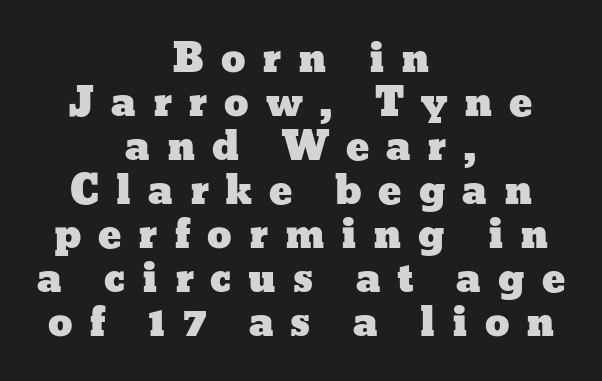
The image shows 39 px wide type, upright; set centered, tight line spacing (1.13x), unusually wide letter spacing (+0.43 em), not underlined; low stroke contrast and a medium x-height.
